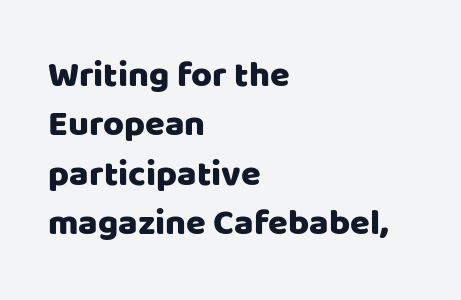
Q: Is the text italic (slanted)? A: No, it is upright.
Q: Is the typeface a serif or a sans-serif typeface? A: Sans-serif.
Q: Is the text underlined? A: No.
Q: How is the paragraph aligned? A: Left-aligned.
Q: Is the spacing between letters normal or unusually wide? A: Normal.
Q: Is the spacing between lines tight, normal or loose? A: Normal.
Q: Width (condensed, normal, or wide)? A: Normal.
Q: Stroke contrast? A: Low.
Q: x-height? A: Large.
Q: Monospaced? A: No.
